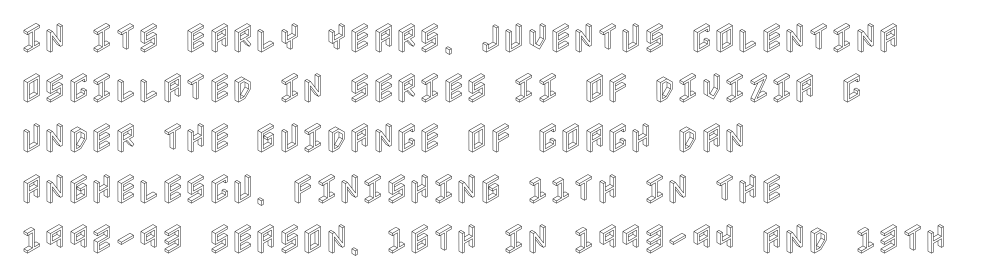
{"italic": "no", "width": "condensed", "x_height": "large", "underline": "no", "align": "left", "line_spacing": "normal", "line_spacing_ratio": 1.57, "letter_spacing": "normal", "letter_spacing_em": 0.0, "glyph_px": 32}
